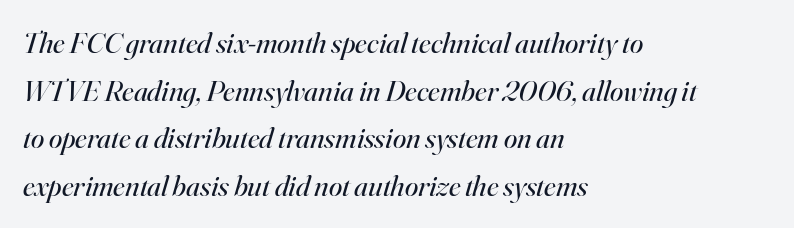
The image shows 30 px regular-weight serif type, italic (leaning right); set left-aligned, normal line spacing (1.59x), normal letter spacing, not underlined; high stroke contrast and a small x-height.
